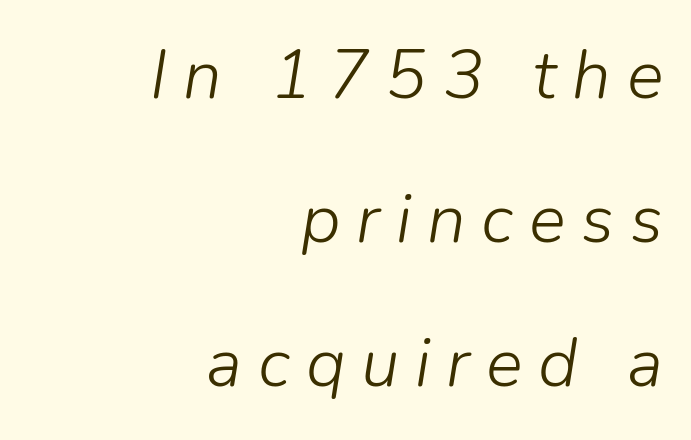
The typesetter chose a ragged-left arrangement here. Does the lettering tilt? It does — this is italic. You could only call the tracking loose — the letters float apart. The weight tops out at a normal text grade.
